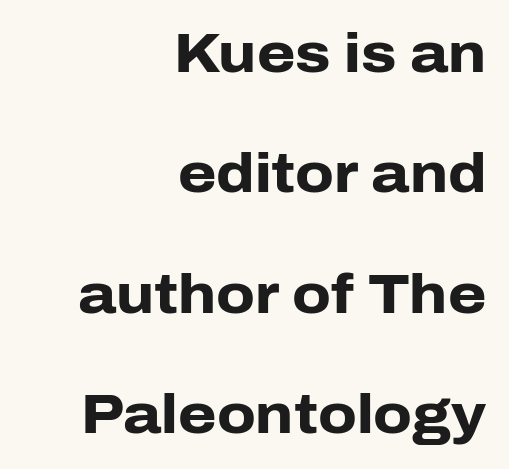
Q: Is the text bold? A: Yes.
Q: Is the text italic (slanted)? A: No, it is upright.
Q: Is the typeface a serif or a sans-serif typeface? A: Sans-serif.
Q: Is the text underlined? A: No.
Q: How is the paragraph aligned? A: Right-aligned.
Q: Is the spacing between letters normal or unusually wide? A: Normal.
Q: Is the spacing between lines tight, normal or loose? A: Loose.
Q: Width (condensed, normal, or wide)? A: Normal.
Q: Stroke contrast? A: Low.
Q: x-height? A: Medium.
Q: Monospaced? A: No.
